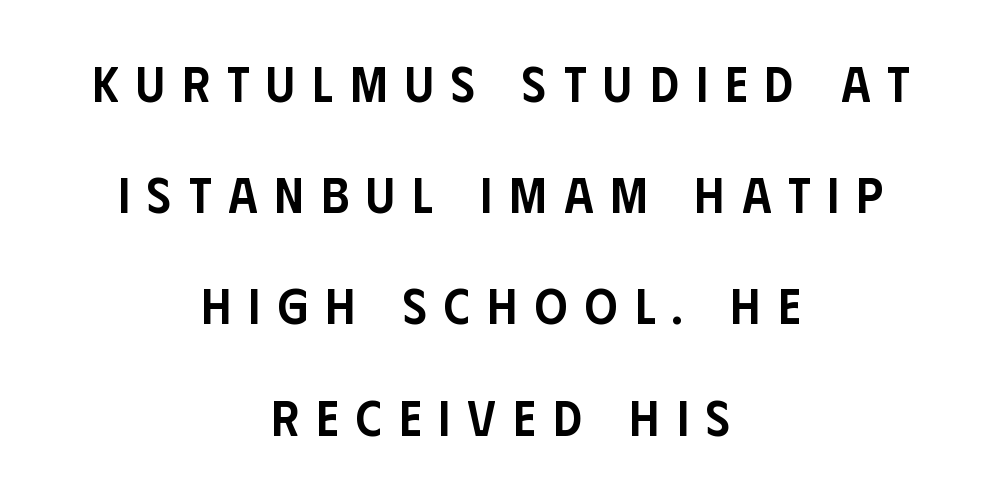
Q: Is the text bold? A: Semi-bold.
Q: Is the text italic (slanted)? A: No, it is upright.
Q: Is the typeface a serif or a sans-serif typeface? A: Sans-serif.
Q: Is the text underlined? A: No.
Q: How is the paragraph aligned? A: Centered.
Q: Is the spacing between letters normal or unusually wide? A: Unusually wide.
Q: Is the spacing between lines tight, normal or loose? A: Loose.
Q: Width (condensed, normal, or wide)? A: Condensed.
Q: Stroke contrast? A: Low.
Q: x-height? A: Large.
Q: Monospaced? A: No.
